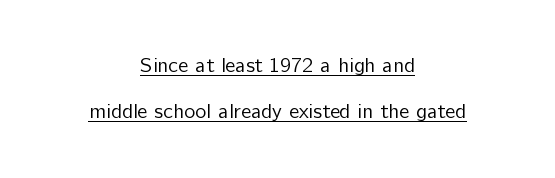
The image shows 21 px text type, upright; set centered, loose line spacing (2.19x), normal letter spacing, underlined.
